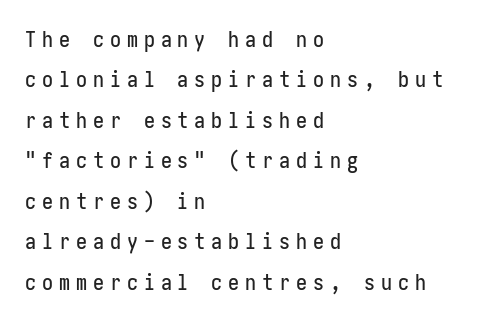
These lines were composed using upright roman letters. The rag falls on the right side of this text block. The face used here is rendered with a markedly widened letterfit. The string is rendered with underlining switched off.
